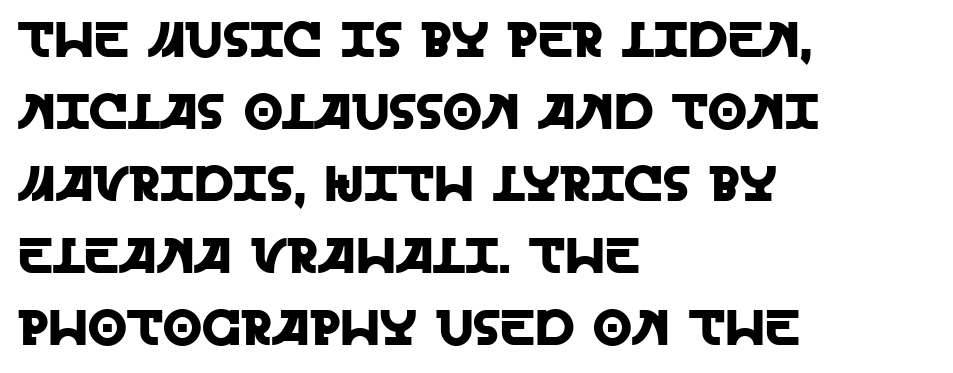
{"serif": "no", "italic": "no", "width": "normal", "x_height": "large", "monospaced": "no", "underline": "no", "align": "left", "line_spacing": "normal", "line_spacing_ratio": 1.44, "letter_spacing": "normal", "letter_spacing_em": 0.0, "glyph_px": 50}
